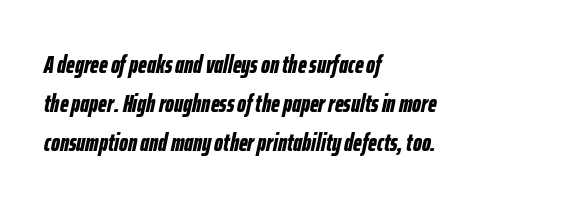
An italicized treatment has been applied to the whole sample. Typographic density is high because the face is bold. Is the letter spacing exaggerated? No — it looks like the ordinary default. Rows of type keep a routine distance in the vertical direction. Casual observation: everything's shoved over to the left. Check under the words: just untouched page.
